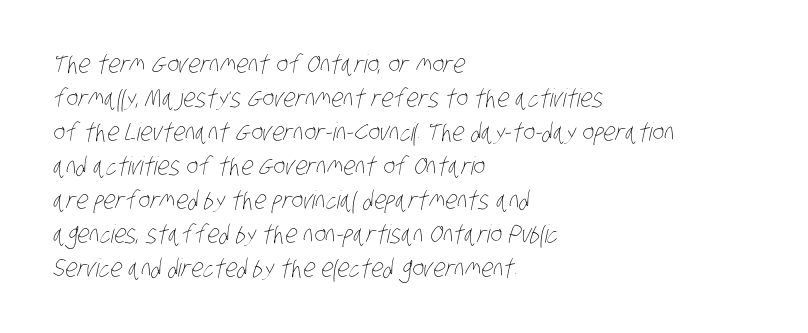
{"bold": "no", "underline": "no", "align": "left", "line_spacing": "normal", "line_spacing_ratio": 1.36, "letter_spacing": "normal", "letter_spacing_em": 0.0, "glyph_px": 25}
